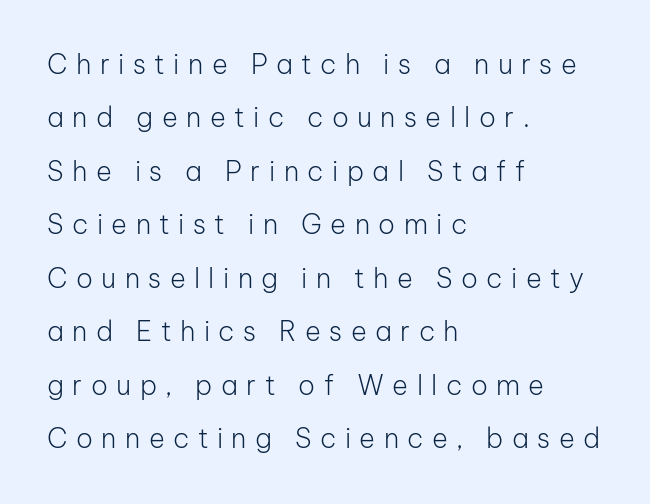
The image shows 27 px text type, upright; set left-aligned, loose line spacing (1.98x), unusually wide letter spacing (+0.31 em), not underlined.
